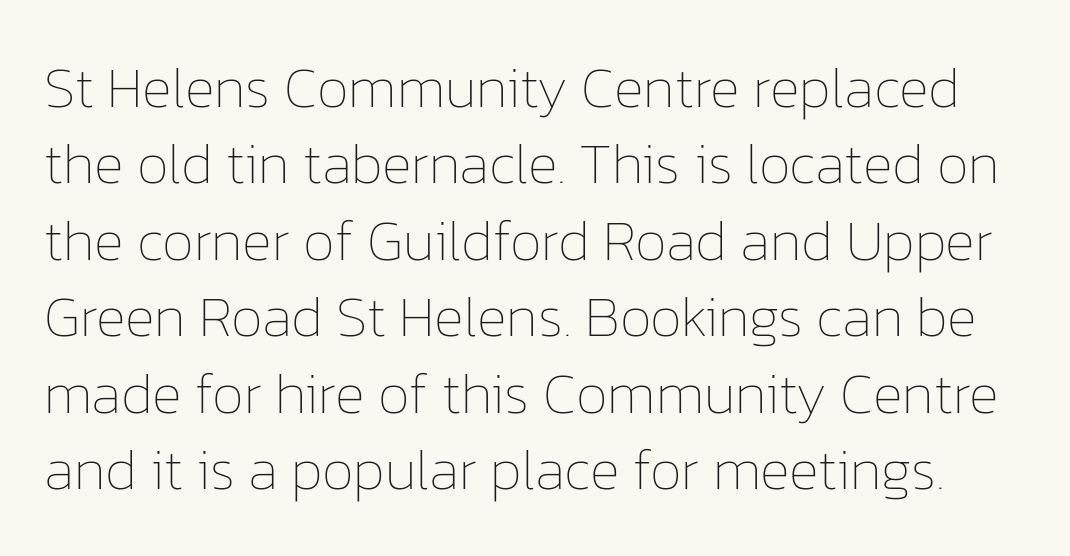
Underline: absent. The leading is moderate, giving the passage an even texture. Students, note that the glyphs here touch the page at normal intervals. Heft: none added — not bold.
